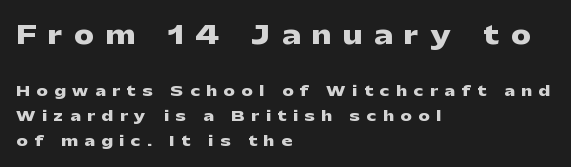
The image shows 25 px bold type, upright; set left-aligned, line spacing 1.77x, unusually wide letter spacing (+0.48 em), not underlined; the first (top) block is 1.79x larger.
